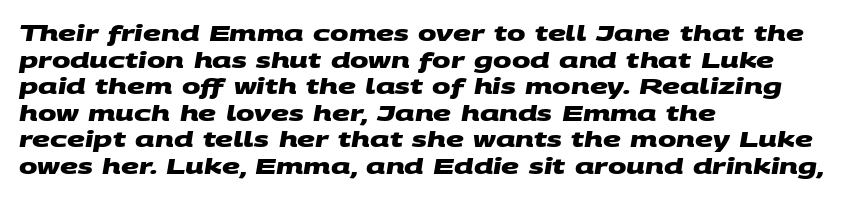
{"bold": "yes", "underline": "no", "align": "left", "line_spacing_ratio": 1.21, "letter_spacing": "normal", "letter_spacing_em": 0.0, "glyph_px": 22}
